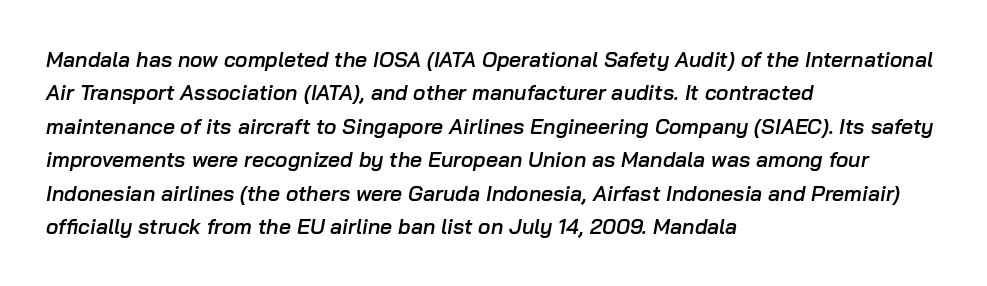
{"italic": "yes", "lean": "right", "slant_degrees": 10, "bold": "semi", "underline": "no", "align": "left", "line_spacing": "normal", "line_spacing_ratio": 1.59, "letter_spacing": "normal", "letter_spacing_em": 0.0, "glyph_px": 21}
